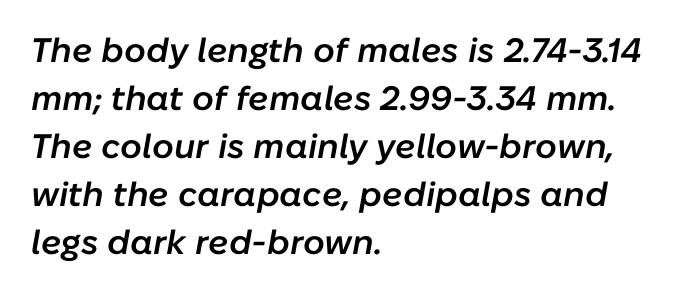
{"italic": "yes", "lean": "right", "slant_degrees": 10, "bold": "semi", "weight": "semibold", "width": "normal", "stroke_contrast": "low", "x_height": "medium", "monospaced": "no", "underline": "no", "align": "left", "line_spacing": "normal", "line_spacing_ratio": 1.41, "letter_spacing": "normal", "letter_spacing_em": 0.0, "glyph_px": 34}
